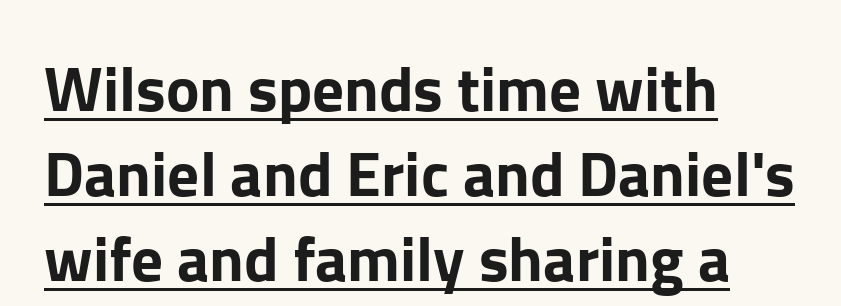
{"serif": "no", "italic": "no", "width": "normal", "stroke_contrast": "low", "x_height": "medium", "monospaced": "no", "underline": "yes", "align": "left", "line_spacing": "normal", "line_spacing_ratio": 1.35, "letter_spacing": "normal", "letter_spacing_em": 0.0, "glyph_px": 63}
